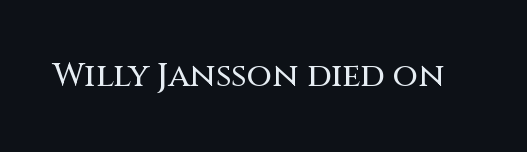
{"serif": "no", "italic": "no", "width": "normal", "stroke_contrast": "medium", "x_height": "large", "monospaced": "no", "underline": "no", "letter_spacing": "normal", "letter_spacing_em": 0.0, "glyph_px": 33}
